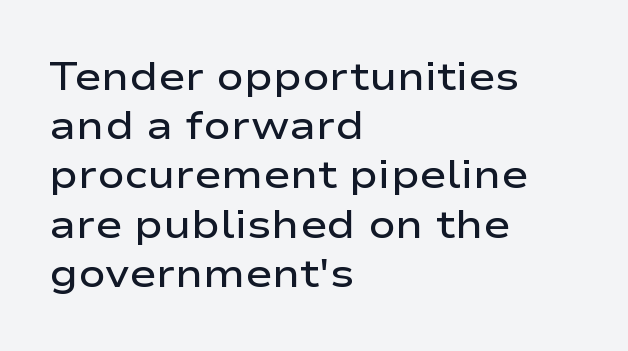
Q: Is the text bold? A: Semi-bold.
Q: Is the text italic (slanted)? A: No, it is upright.
Q: Is the typeface a serif or a sans-serif typeface? A: Sans-serif.
Q: Is the text underlined? A: No.
Q: How is the paragraph aligned? A: Left-aligned.
Q: Is the spacing between letters normal or unusually wide? A: Normal.
Q: Width (condensed, normal, or wide)? A: Wide.
Q: Stroke contrast? A: Low.
Q: x-height? A: Medium.
Q: Monospaced? A: No.
